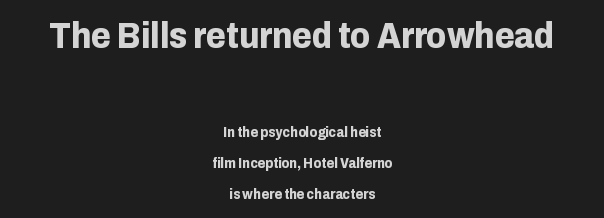
The image shows 36 px bold sans-serif type, upright; set centered, loose line spacing (2.2x), normal letter spacing, not underlined; the first (top) block is 2.57x larger; low stroke contrast and a medium x-height.
